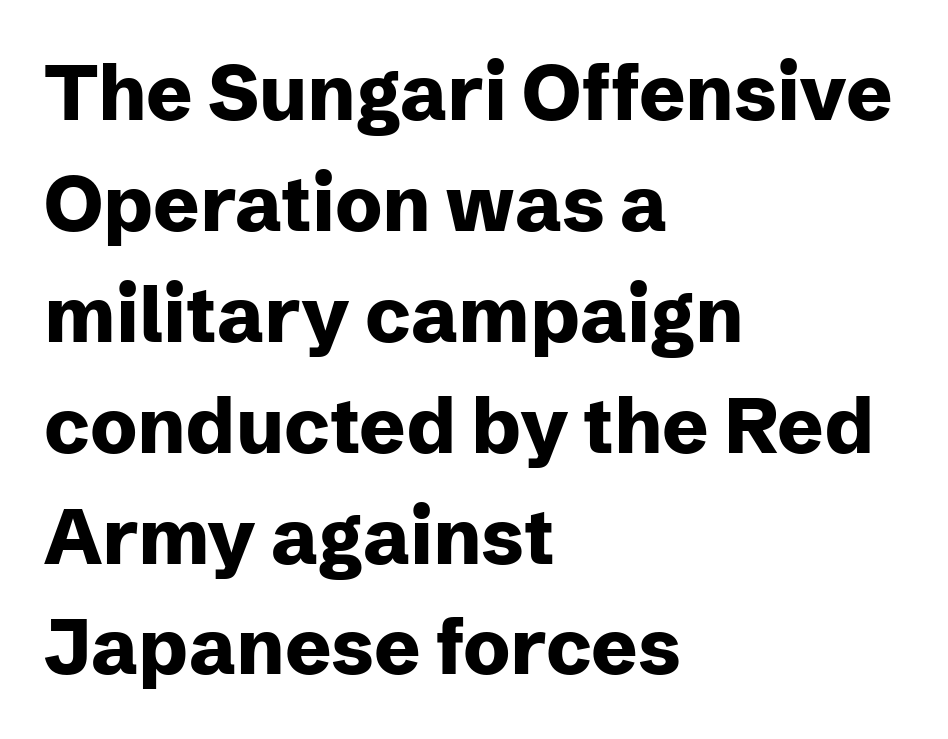
The image shows 77 px heavy sans-serif type, upright; set left-aligned, normal line spacing (1.44x), normal letter spacing, not underlined; low stroke contrast and a medium x-height.
